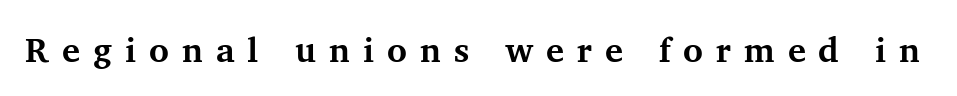
{"serif": "yes", "italic": "no", "bold": "yes", "weight": "bold", "width": "normal", "stroke_contrast": "medium", "x_height": "medium", "monospaced": "no", "underline": "no", "letter_spacing": "wide", "letter_spacing_em": 0.38, "glyph_px": 34}
